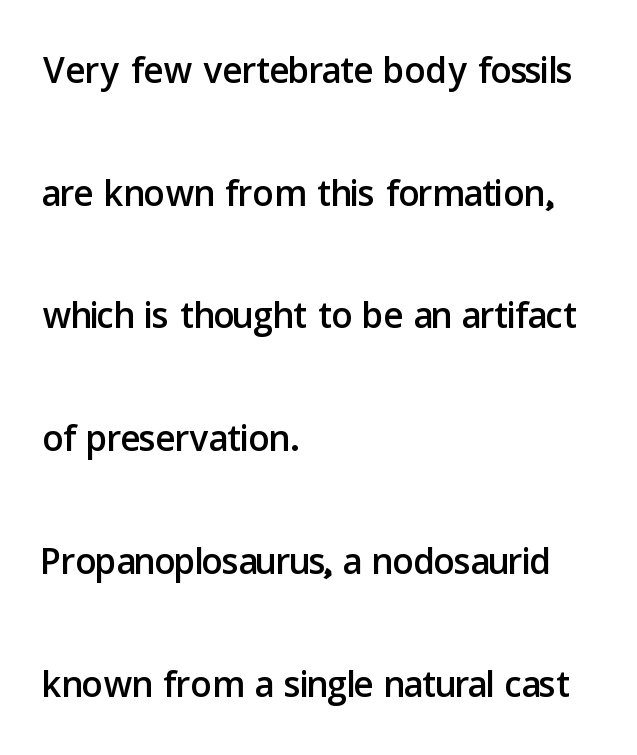
{"serif": "no", "italic": "no", "width": "normal", "stroke_contrast": "low", "x_height": "medium", "monospaced": "no", "underline": "no", "align": "left", "line_spacing": "loose", "line_spacing_ratio": 2.36, "letter_spacing": "normal", "letter_spacing_em": 0.0, "glyph_px": 52}
